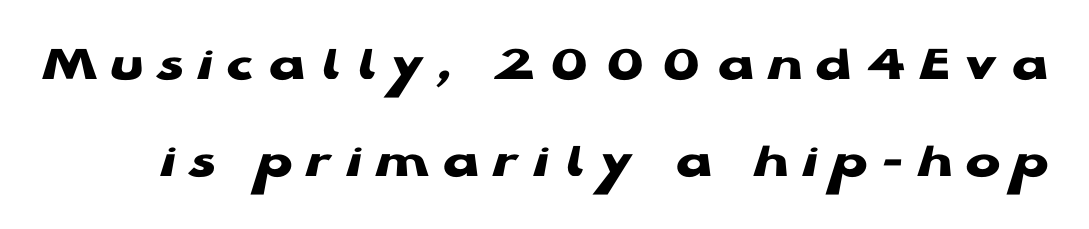
Q: Is the text bold? A: Yes.
Q: Is the text italic (slanted)? A: No, it is upright.
Q: Is the typeface a serif or a sans-serif typeface? A: Sans-serif.
Q: Is the text underlined? A: No.
Q: Is the spacing between letters normal or unusually wide? A: Unusually wide.
Q: Width (condensed, normal, or wide)? A: Wide.
Q: Stroke contrast? A: Low.
Q: x-height? A: Medium.
Q: Monospaced? A: No.
